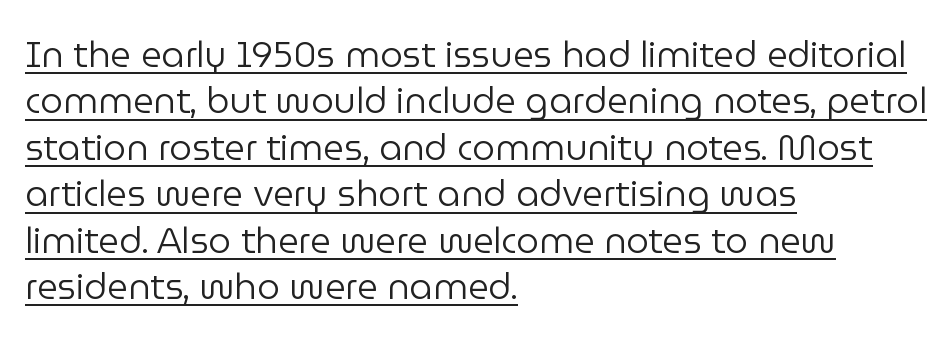
A typesetter would call this proportional, since set widths differ per character. This rendering features underlined lettering. This rendering uses left alignment, leaving the right contour irregular. Heaviness? Minimal to ordinary, like unemphasized prose. Nothing unusual about the tracking: characters are spaced as the font intends.
